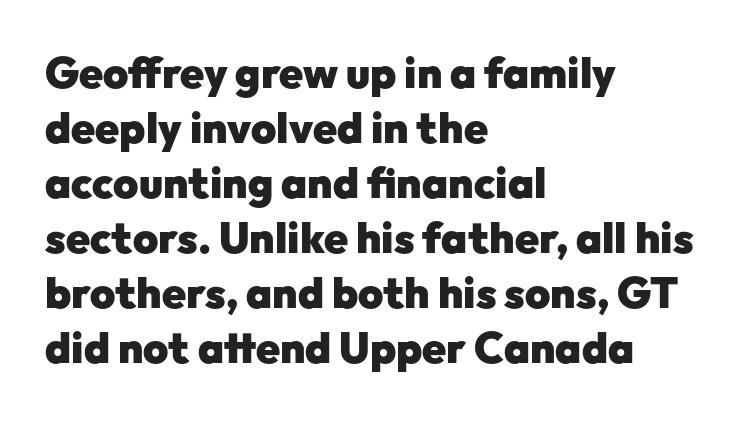
The passage shown has conventional tracking throughout. Chunky letters — that's bold for sure. The strip under each line holds only bare page. This is roman type, the default non-slanted kind. The line-height multiplier appears to be the usual default. A typesetter would call this proportional, since set widths differ per character.
